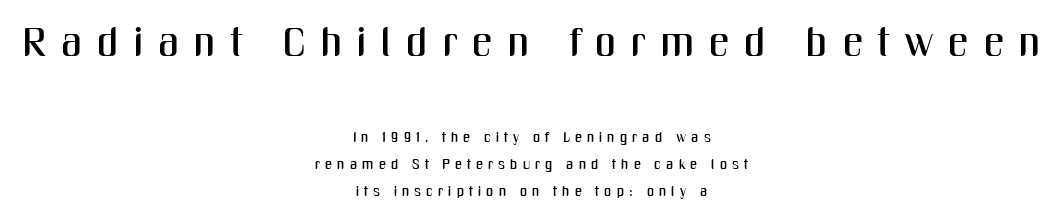
Q: Is the text italic (slanted)? A: No, it is upright.
Q: Is the typeface a serif or a sans-serif typeface? A: Sans-serif.
Q: Is the text underlined? A: No.
Q: How is the paragraph aligned? A: Centered.
Q: Is the spacing between letters normal or unusually wide? A: Unusually wide.
Q: Is the spacing between lines tight, normal or loose? A: Loose.
Q: Which block of text is set in a larger size, the first (top) or the second (bottom)? A: The first (top) one.
Q: Width (condensed, normal, or wide)? A: Condensed.
Q: Stroke contrast? A: Medium.
Q: x-height? A: Medium.
Q: Monospaced? A: No.
